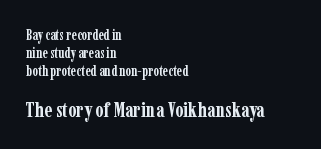
The lines sit at an ordinary, default distance from one another. Size hierarchy here favors the trailing block over the leading one. Typesetter's note: full bold, strokes at maximum text heaviness. The lines in this sample share a left origin and differ only in where they stop.
